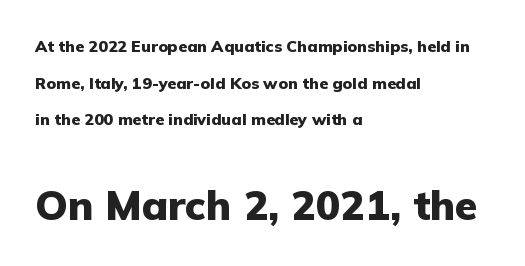
Bigger letters appear in the bottom chunk; the top chunk is reduced. Loosely led — the rows are spread out. A clean baseline with only descenders dipping below it. No italicization has been applied; the sample stays upright. Is this a sans? Yes — the strokes have no serifs.
